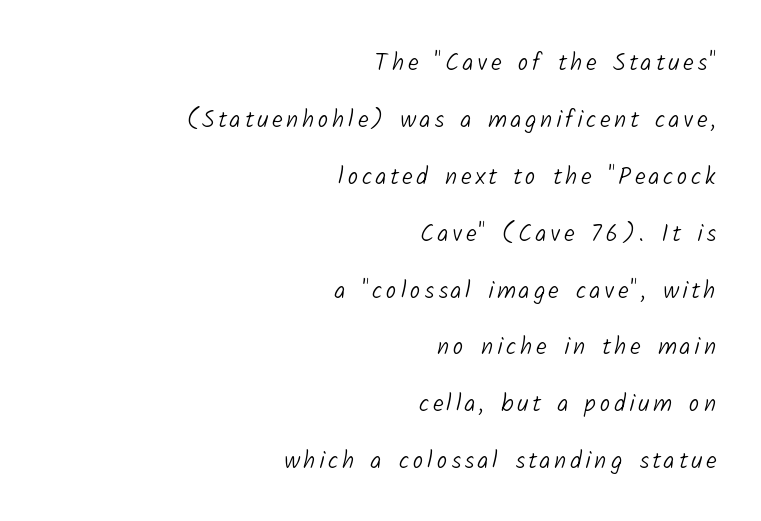
The image shows 24 px text type; set right-aligned, loose line spacing (2.37x), not underlined.
